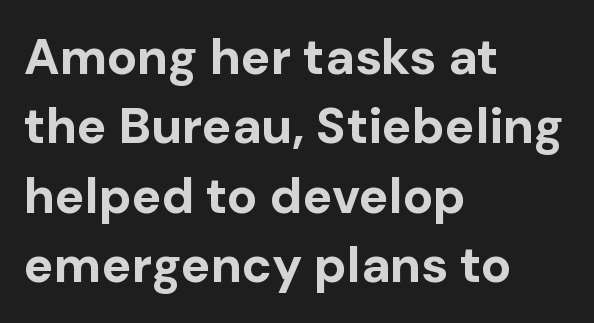
Q: Is the text bold? A: Yes.
Q: Is the text italic (slanted)? A: No, it is upright.
Q: Is the typeface a serif or a sans-serif typeface? A: Sans-serif.
Q: Is the text underlined? A: No.
Q: How is the paragraph aligned? A: Left-aligned.
Q: Is the spacing between letters normal or unusually wide? A: Normal.
Q: Is the spacing between lines tight, normal or loose? A: Normal.
Q: Width (condensed, normal, or wide)? A: Normal.
Q: Stroke contrast? A: Low.
Q: x-height? A: Medium.
Q: Monospaced? A: No.
